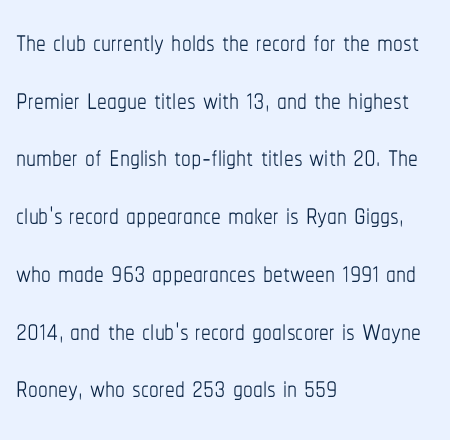
Q: Is the text bold? A: No.
Q: Is the text italic (slanted)? A: No, it is upright.
Q: Is the text underlined? A: No.
Q: How is the paragraph aligned? A: Left-aligned.
Q: Is the spacing between letters normal or unusually wide? A: Normal.
Q: Is the spacing between lines tight, normal or loose? A: Normal.
Q: Width (condensed, normal, or wide)? A: Condensed.
Q: Stroke contrast? A: Low.
Q: x-height? A: Medium.
Q: Monospaced? A: No.
